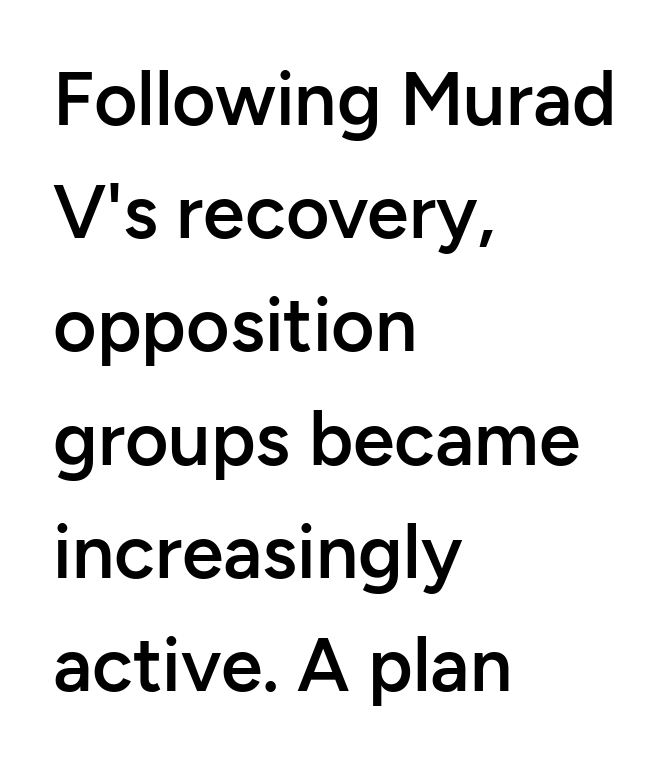
The image shows 75 px semibold sans-serif type, upright; set left-aligned, normal line spacing (1.51x), normal letter spacing, not underlined; low stroke contrast and a medium x-height.
